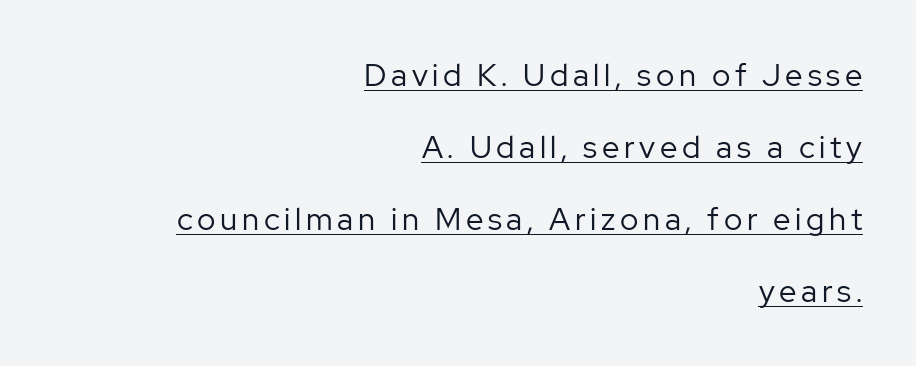
The image shows 31 px regular-weight sans-serif type, upright; set right-aligned, loose line spacing (2.32x), underlined; low stroke contrast and a medium x-height.
